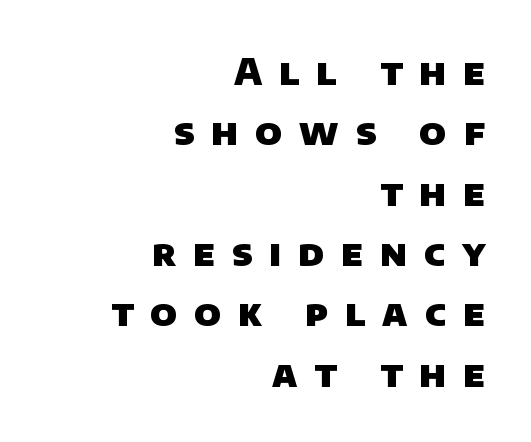
Q: Is the text bold? A: Yes.
Q: Is the typeface a serif or a sans-serif typeface? A: Sans-serif.
Q: Is the text underlined? A: No.
Q: How is the paragraph aligned? A: Right-aligned.
Q: Is the spacing between letters normal or unusually wide? A: Unusually wide.
Q: Is the spacing between lines tight, normal or loose? A: Normal.
Q: Width (condensed, normal, or wide)? A: Normal.
Q: Stroke contrast? A: Low.
Q: x-height? A: Large.
Q: Monospaced? A: No.
